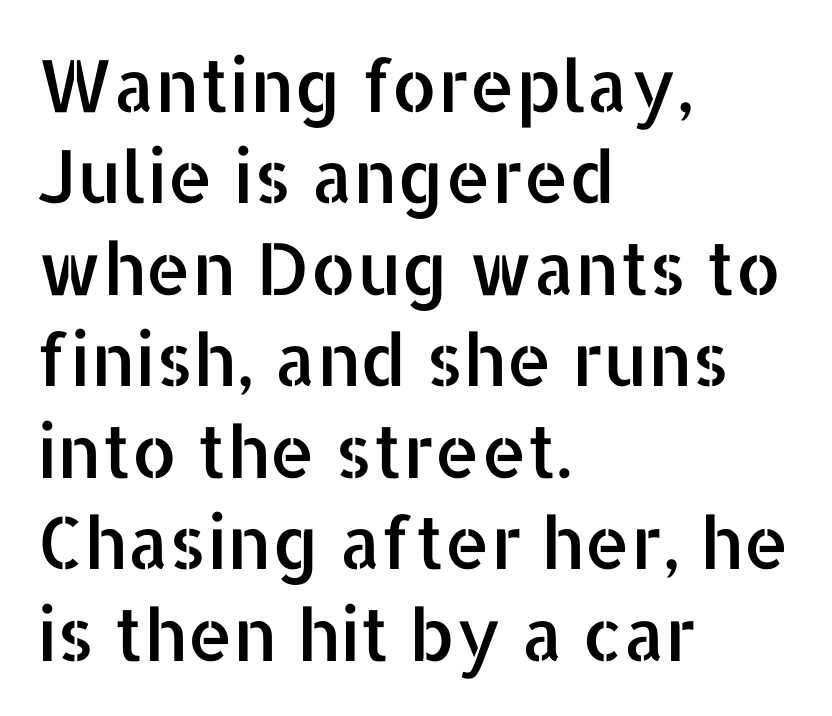
The image shows 72 px sans-serif type, upright; set left-aligned, normal line spacing (1.27x), normal letter spacing, not underlined; low stroke contrast and a medium x-height.
